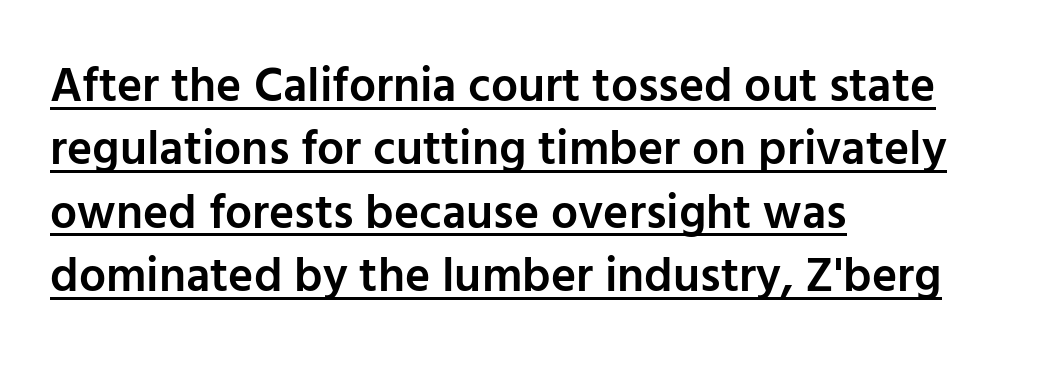
Q: Is the text bold? A: Semi-bold.
Q: Is the text italic (slanted)? A: No, it is upright.
Q: Is the typeface a serif or a sans-serif typeface? A: Sans-serif.
Q: Is the text underlined? A: Yes.
Q: How is the paragraph aligned? A: Left-aligned.
Q: Is the spacing between letters normal or unusually wide? A: Normal.
Q: Is the spacing between lines tight, normal or loose? A: Normal.
Q: Width (condensed, normal, or wide)? A: Normal.
Q: Stroke contrast? A: Low.
Q: x-height? A: Medium.
Q: Monospaced? A: No.
